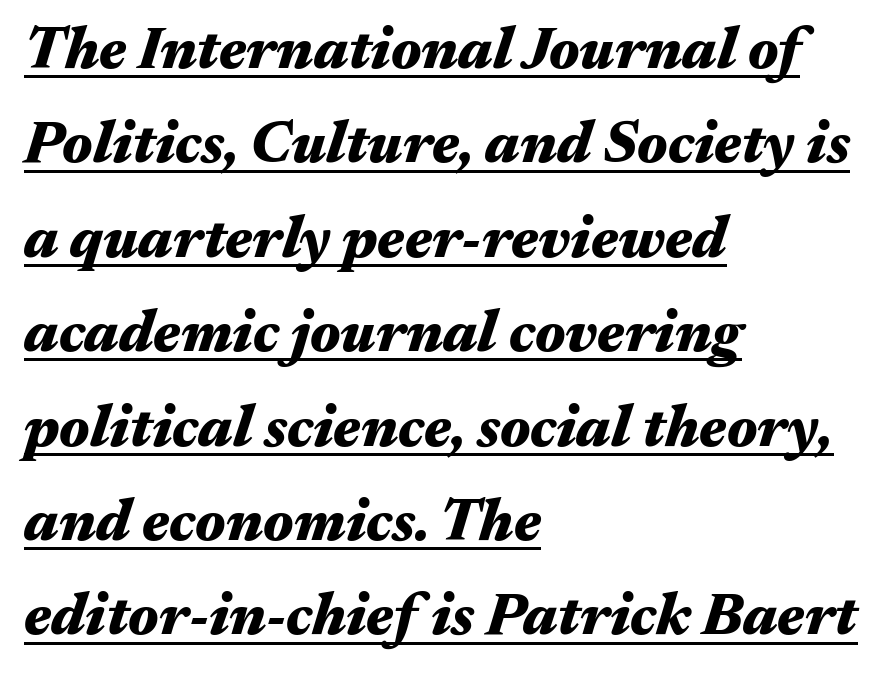
A normal amount of white space separates one row of letters from the next. The text carries the slant typical of an italic or oblique font. Each word holds together tightly as a unit, with standard inter-letter gaps. Proportional: the letters do not fall into vertical columns. How heavy is the stroke? Heavy — this is a bold.
